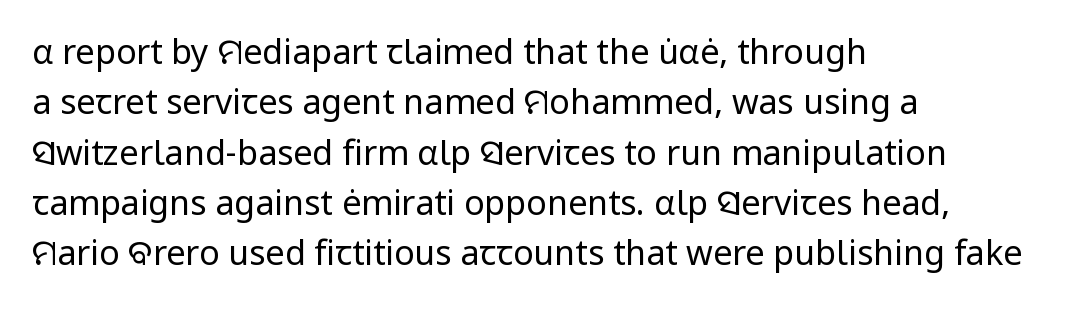
The image shows 34 px regular-weight sans-serif type, upright; set left-aligned, normal line spacing (1.48x), normal letter spacing, not underlined; low stroke contrast and a medium x-height.
